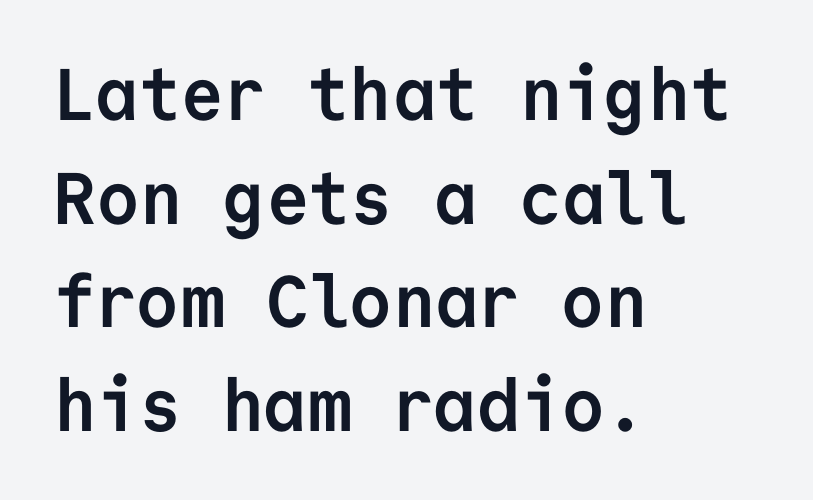
The image shows 73 px semibold sans-serif type, upright, monospaced; set left-aligned, normal line spacing (1.42x), normal letter spacing, not underlined; low stroke contrast and a medium x-height.
